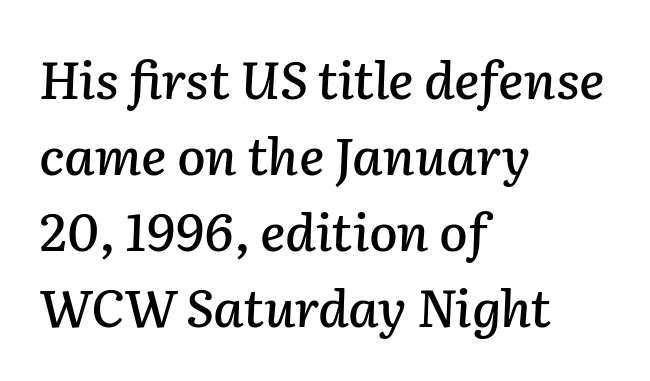
Q: Is the text italic (slanted)? A: Yes, it leans right by about 2 degrees.
Q: Is the text underlined? A: No.
Q: How is the paragraph aligned? A: Left-aligned.
Q: Is the spacing between letters normal or unusually wide? A: Normal.
Q: Is the spacing between lines tight, normal or loose? A: Normal.
Q: Width (condensed, normal, or wide)? A: Normal.
Q: Stroke contrast? A: Low.
Q: x-height? A: Medium.
Q: Monospaced? A: No.
